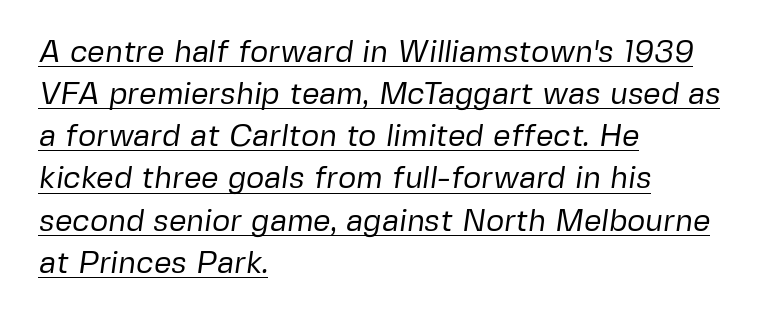
{"serif": "no", "bold": "no", "weight": "regular", "width": "normal", "stroke_contrast": "low", "x_height": "medium", "monospaced": "no", "underline": "yes", "align": "left", "line_spacing": "normal", "line_spacing_ratio": 1.36, "letter_spacing": "normal", "letter_spacing_em": 0.0, "glyph_px": 31}
